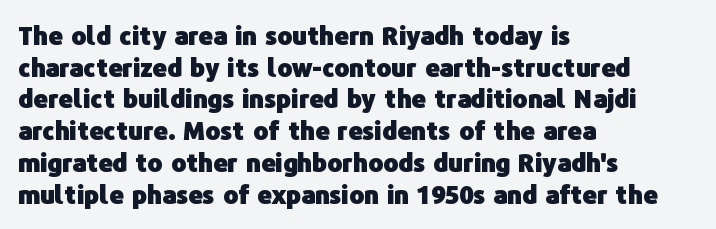
The image shows 25 px bold type, upright; set left-aligned, normal line spacing (1.27x), normal letter spacing, not underlined.
